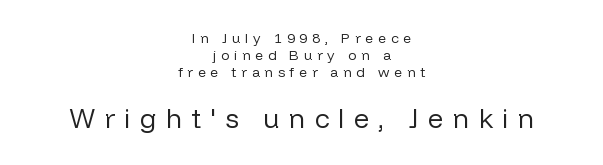
The image shows 27 px text type, upright; set centered, line spacing 1.21x, unusually wide letter spacing (+0.34 em), not underlined; the second (bottom) block is 1.93x larger.
